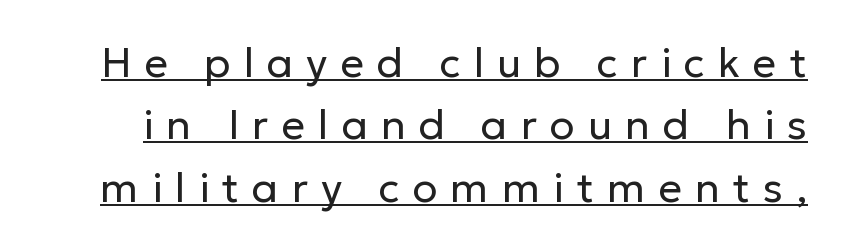
The image shows 41 px regular-weight sans-serif type, upright; set normal line spacing (1.52x), unusually wide letter spacing (+0.32 em), underlined; low stroke contrast and a medium x-height.
